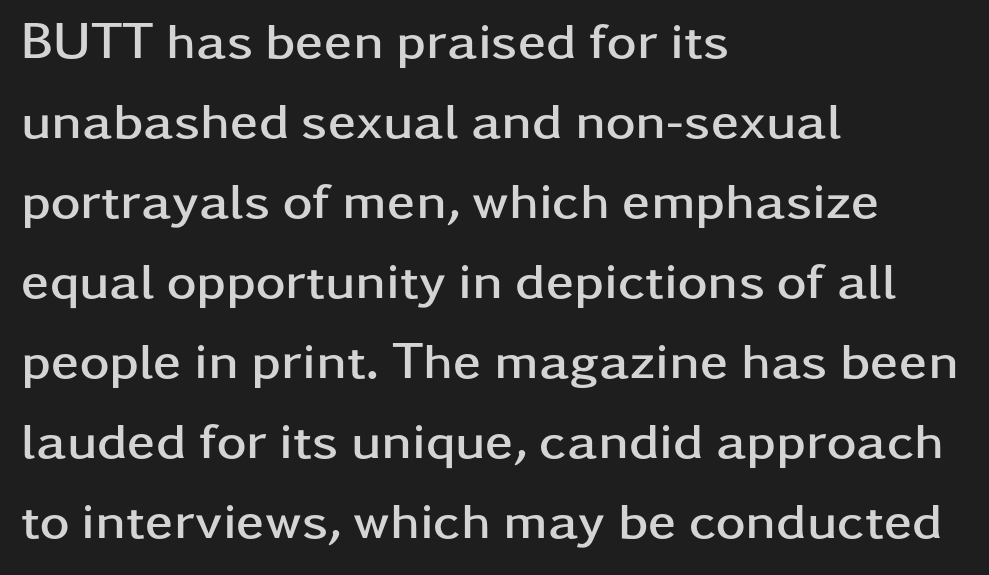
Q: Is the text bold? A: Yes.
Q: Is the text italic (slanted)? A: No, it is upright.
Q: Is the typeface a serif or a sans-serif typeface? A: Sans-serif.
Q: Is the text underlined? A: No.
Q: How is the paragraph aligned? A: Left-aligned.
Q: Is the spacing between letters normal or unusually wide? A: Normal.
Q: Is the spacing between lines tight, normal or loose? A: Normal.
Q: Width (condensed, normal, or wide)? A: Wide.
Q: Stroke contrast? A: Low.
Q: x-height? A: Medium.
Q: Monospaced? A: No.
